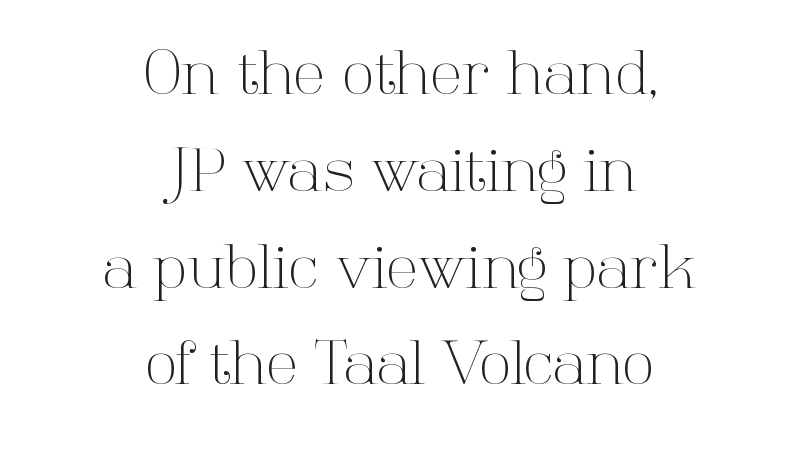
The image shows 59 px light serif type, upright; set centered, normal line spacing (1.64x), normal letter spacing, not underlined; high stroke contrast and a medium x-height.
